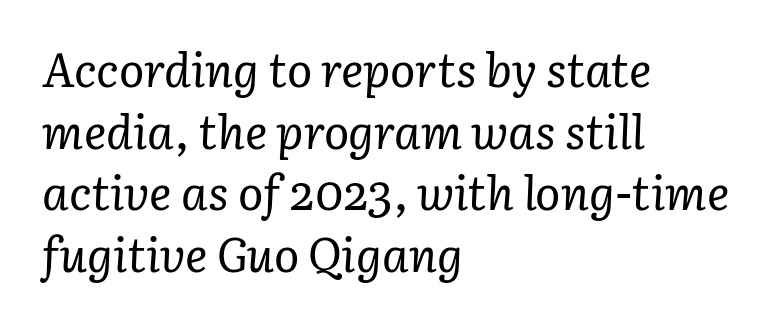
{"serif": "yes", "italic": "yes", "lean": "right", "slant_degrees": 3, "bold": "no", "weight": "regular", "width": "normal", "stroke_contrast": "low", "x_height": "medium", "monospaced": "no", "underline": "no", "align": "left", "line_spacing": "normal", "line_spacing_ratio": 1.31, "letter_spacing": "normal", "letter_spacing_em": 0.0, "glyph_px": 47}
